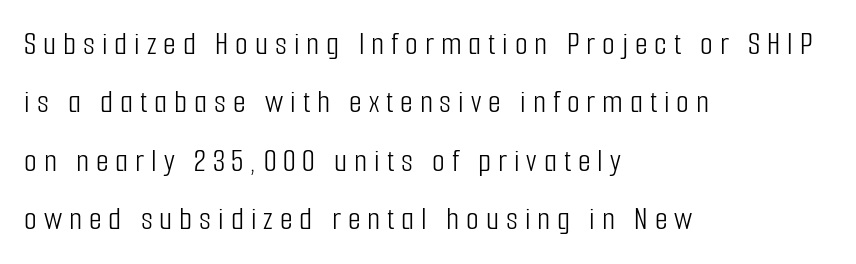
Does the type have serifs? No, each stem ends abruptly. A typesetter would call this proportional, since set widths differ per character. Weight: regular or lighter. Letter spacing: wide. Is the block centered? No — it sits flush against the left margin.
